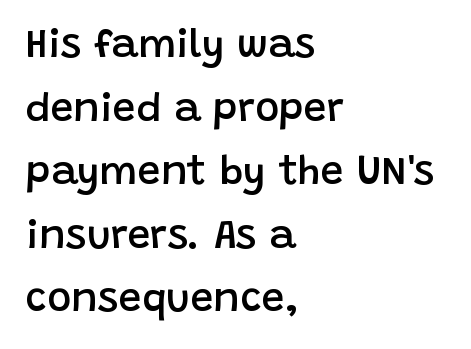
Q: Is the text bold? A: Semi-bold.
Q: Is the text italic (slanted)? A: No, it is upright.
Q: Is the typeface a serif or a sans-serif typeface? A: Sans-serif.
Q: Is the text underlined? A: No.
Q: How is the paragraph aligned? A: Left-aligned.
Q: Is the spacing between letters normal or unusually wide? A: Normal.
Q: Is the spacing between lines tight, normal or loose? A: Normal.
Q: Width (condensed, normal, or wide)? A: Normal.
Q: Stroke contrast? A: Low.
Q: x-height? A: Large.
Q: Monospaced? A: No.
